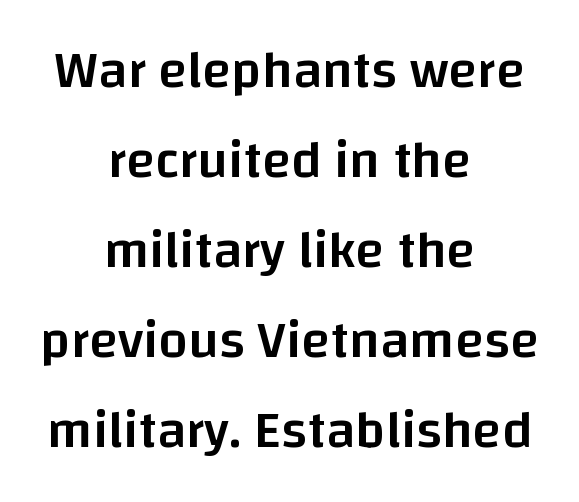
Q: Is the text bold? A: Semi-bold.
Q: Is the text italic (slanted)? A: No, it is upright.
Q: Is the typeface a serif or a sans-serif typeface? A: Sans-serif.
Q: Is the text underlined? A: No.
Q: How is the paragraph aligned? A: Centered.
Q: Is the spacing between letters normal or unusually wide? A: Normal.
Q: Is the spacing between lines tight, normal or loose? A: Normal.
Q: Width (condensed, normal, or wide)? A: Normal.
Q: Stroke contrast? A: Low.
Q: x-height? A: Large.
Q: Monospaced? A: No.
